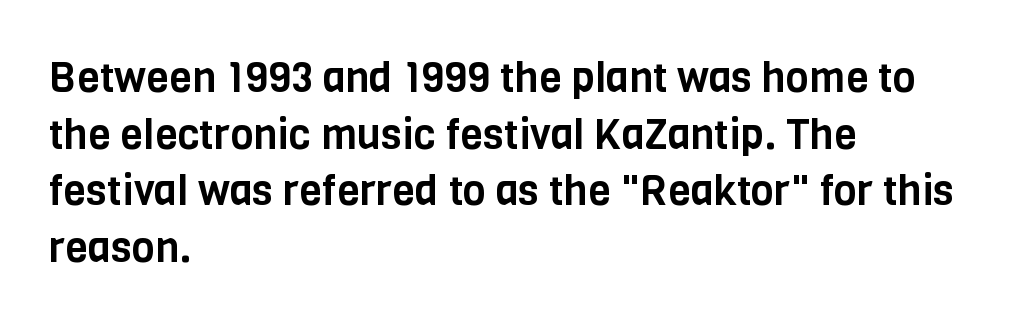
Notice how the passage keeps a crisp vertical edge on the left only. The face used here is proportionally spaced, like ordinary book or web type. Regarding leading, the lines here are spaced in the standard way. Beneath every word, the page is bare. Nope, not italic — everything's standing straight.
